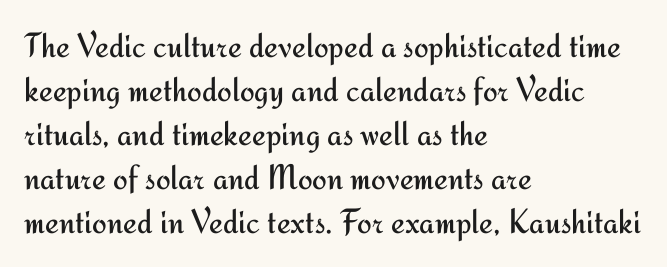
{"serif": "no", "italic": "no", "bold": "no", "weight": "regular", "width": "normal", "stroke_contrast": "medium", "x_height": "small", "monospaced": "no", "underline": "no", "align": "left", "line_spacing": "normal", "line_spacing_ratio": 1.26, "letter_spacing": "normal", "letter_spacing_em": 0.0, "glyph_px": 35}
